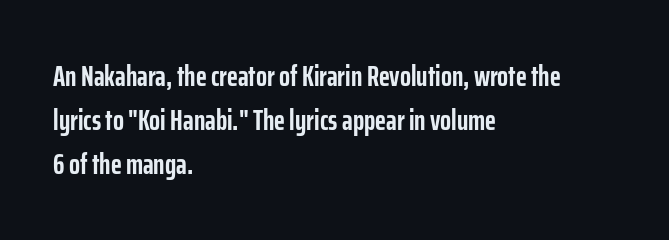
The image shows 29 px semibold, condensed sans-serif type, upright; set left-aligned, normal line spacing (1.51x), normal letter spacing, not underlined; low stroke contrast and a medium x-height.
